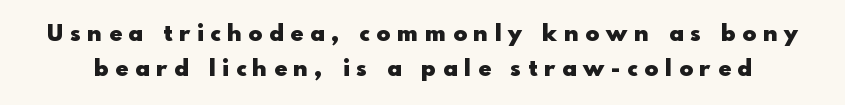
{"italic": "no", "bold": "yes", "underline": "no", "line_spacing": "normal", "line_spacing_ratio": 1.52, "letter_spacing": "wide", "letter_spacing_em": 0.31, "glyph_px": 23}
